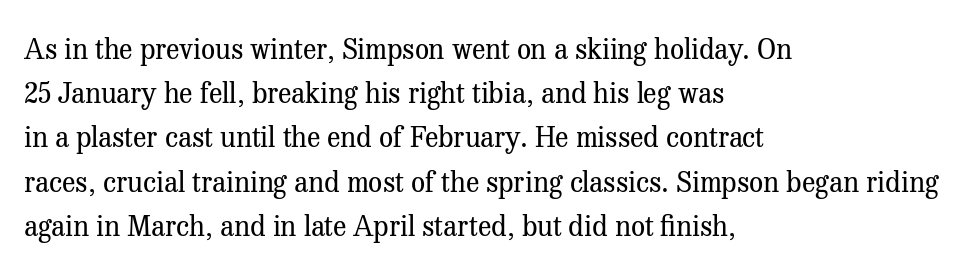
Q: Is the text bold? A: No.
Q: Is the text italic (slanted)? A: No, it is upright.
Q: Is the typeface a serif or a sans-serif typeface? A: Serif.
Q: Is the text underlined? A: No.
Q: How is the paragraph aligned? A: Left-aligned.
Q: Is the spacing between letters normal or unusually wide? A: Normal.
Q: Is the spacing between lines tight, normal or loose? A: Normal.
Q: Width (condensed, normal, or wide)? A: Normal.
Q: Stroke contrast? A: Medium.
Q: x-height? A: Medium.
Q: Monospaced? A: No.
